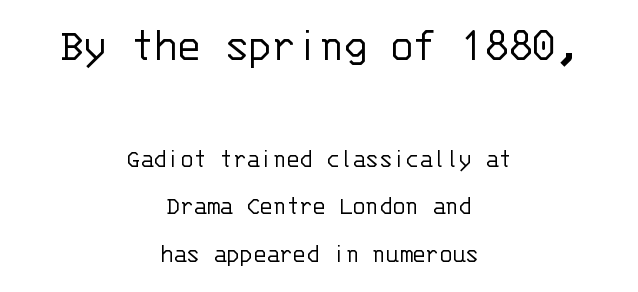
Q: Is the text bold? A: No.
Q: Is the text italic (slanted)? A: No, it is upright.
Q: Is the typeface a serif or a sans-serif typeface? A: Sans-serif.
Q: Is the text underlined? A: No.
Q: How is the paragraph aligned? A: Centered.
Q: Is the spacing between letters normal or unusually wide? A: Normal.
Q: Which block of text is set in a larger size, the first (top) or the second (bottom)? A: The first (top) one.
Q: Width (condensed, normal, or wide)? A: Normal.
Q: Stroke contrast? A: Low.
Q: x-height? A: Large.
Q: Monospaced? A: Yes.
